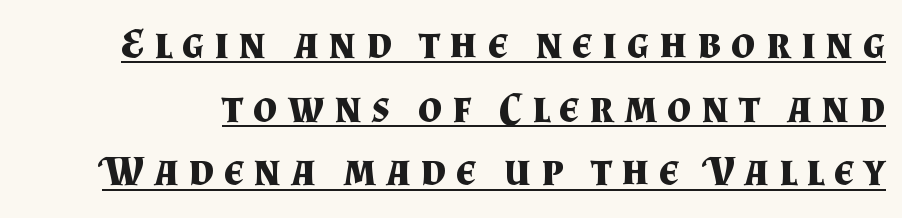
Q: Is the text bold? A: Yes.
Q: Is the text italic (slanted)? A: No, it is upright.
Q: Is the typeface a serif or a sans-serif typeface? A: Serif.
Q: Is the text underlined? A: Yes.
Q: Is the spacing between letters normal or unusually wide? A: Unusually wide.
Q: Is the spacing between lines tight, normal or loose? A: Normal.
Q: Width (condensed, normal, or wide)? A: Normal.
Q: Stroke contrast? A: Medium.
Q: x-height? A: Small.
Q: Monospaced? A: No.
